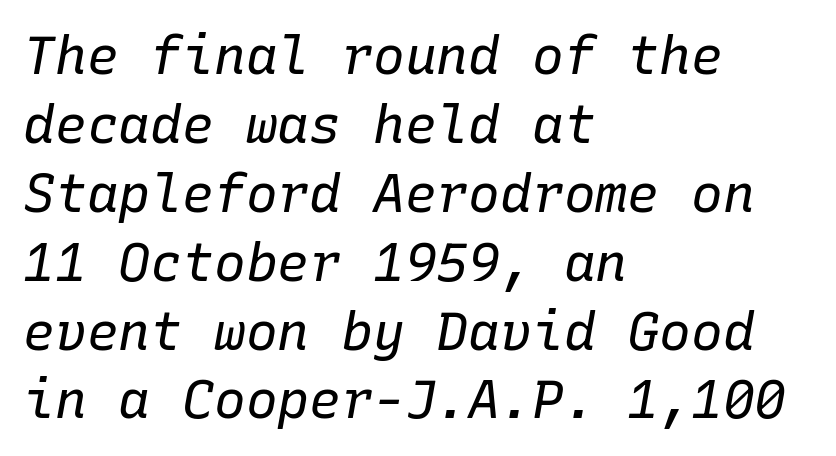
The image shows 53 px regular-weight type, italic (leaning right), monospaced; set left-aligned, normal line spacing (1.3x), normal letter spacing, not underlined; low stroke contrast and a medium x-height.
